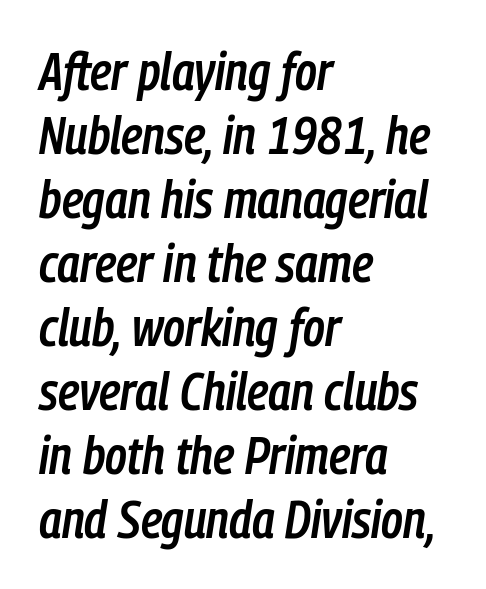
Q: Is the text bold? A: Semi-bold.
Q: Is the text italic (slanted)? A: Yes, it leans right by about 9 degrees.
Q: Is the text underlined? A: No.
Q: How is the paragraph aligned? A: Left-aligned.
Q: Is the spacing between letters normal or unusually wide? A: Normal.
Q: Width (condensed, normal, or wide)? A: Condensed.
Q: Stroke contrast? A: Low.
Q: x-height? A: Medium.
Q: Monospaced? A: No.
